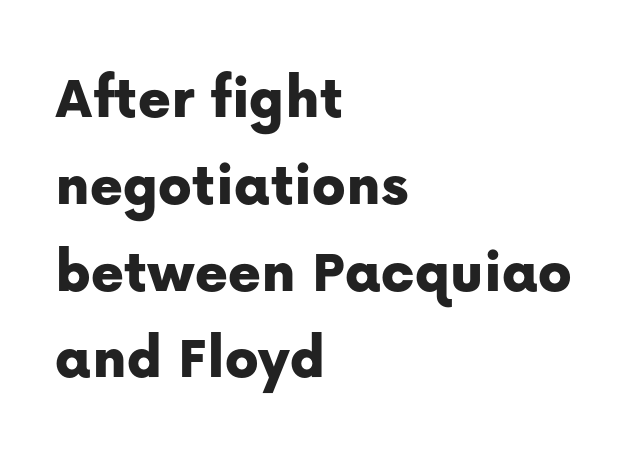
The image shows 62 px sans-serif type, upright; set left-aligned, normal line spacing (1.4x), normal letter spacing, not underlined; low stroke contrast and a medium x-height.
